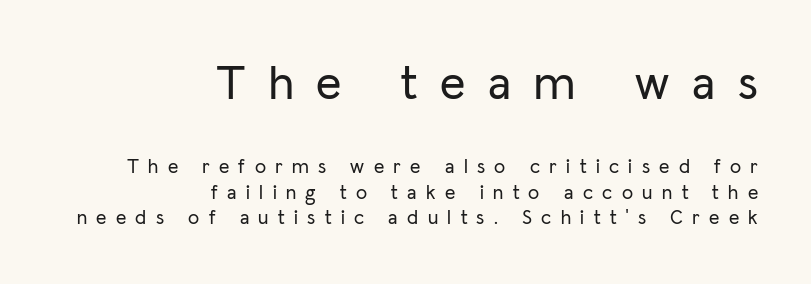
Q: Is the text italic (slanted)? A: No, it is upright.
Q: Is the typeface a serif or a sans-serif typeface? A: Sans-serif.
Q: Is the text underlined? A: No.
Q: How is the paragraph aligned? A: Right-aligned.
Q: Is the spacing between letters normal or unusually wide? A: Unusually wide.
Q: Is the spacing between lines tight, normal or loose? A: Normal.
Q: Which block of text is set in a larger size, the first (top) or the second (bottom)? A: The first (top) one.
Q: Width (condensed, normal, or wide)? A: Normal.
Q: Stroke contrast? A: Low.
Q: x-height? A: Medium.
Q: Monospaced? A: No.
